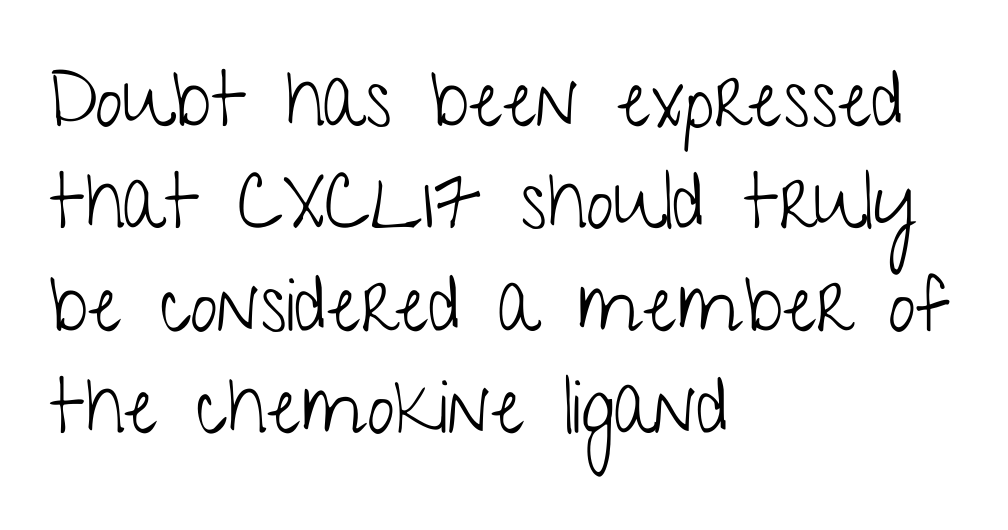
Visually the block forms a straight wall on the left and a jagged coastline on the right. The passage shown has conventional tracking throughout. Style check: upright. Do the characters align in a grid? No, the font is proportional.
